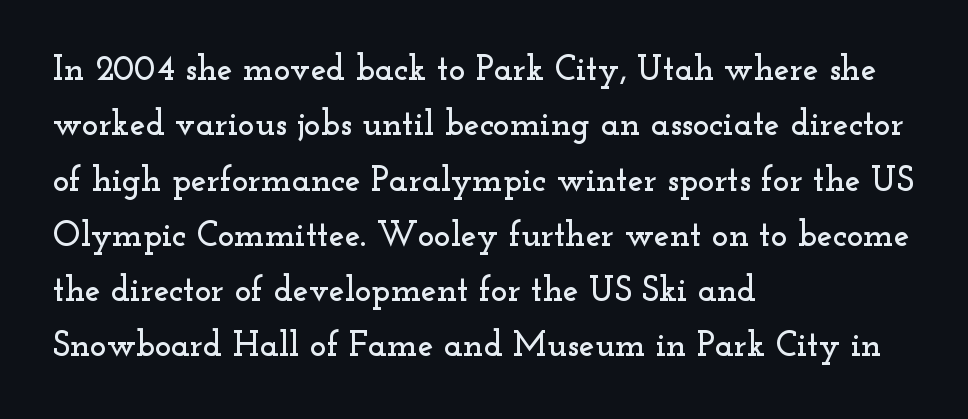
{"serif": "yes", "italic": "no", "width": "wide", "stroke_contrast": "low", "x_height": "small", "monospaced": "no", "underline": "no", "align": "left", "line_spacing": "normal", "line_spacing_ratio": 1.58, "letter_spacing": "normal", "letter_spacing_em": 0.0, "glyph_px": 35}
